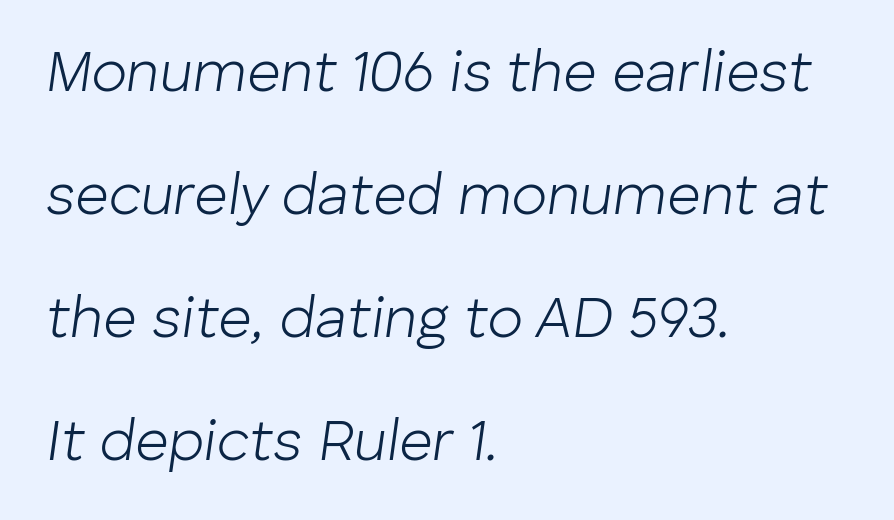
Q: Is the text bold? A: No.
Q: Is the text italic (slanted)? A: Yes, it leans right by about 8 degrees.
Q: Is the text underlined? A: No.
Q: How is the paragraph aligned? A: Left-aligned.
Q: Is the spacing between letters normal or unusually wide? A: Normal.
Q: Is the spacing between lines tight, normal or loose? A: Loose.
Q: Width (condensed, normal, or wide)? A: Normal.
Q: Stroke contrast? A: Low.
Q: x-height? A: Medium.
Q: Monospaced? A: No.
